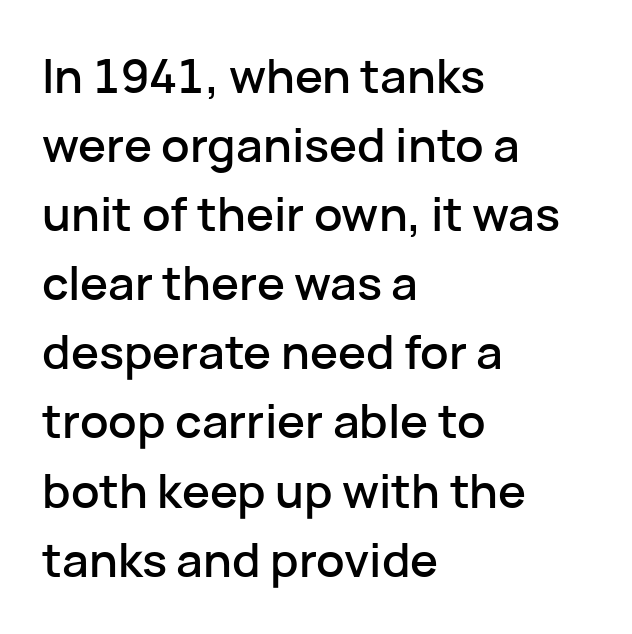
Reading down the block, your eye returns to a fixed left position each line. Descenders hang freely into open space. Compared with typical paragraphs, the rows here are spaced about the same. Do the characters align in a grid? No, the font is proportional.
